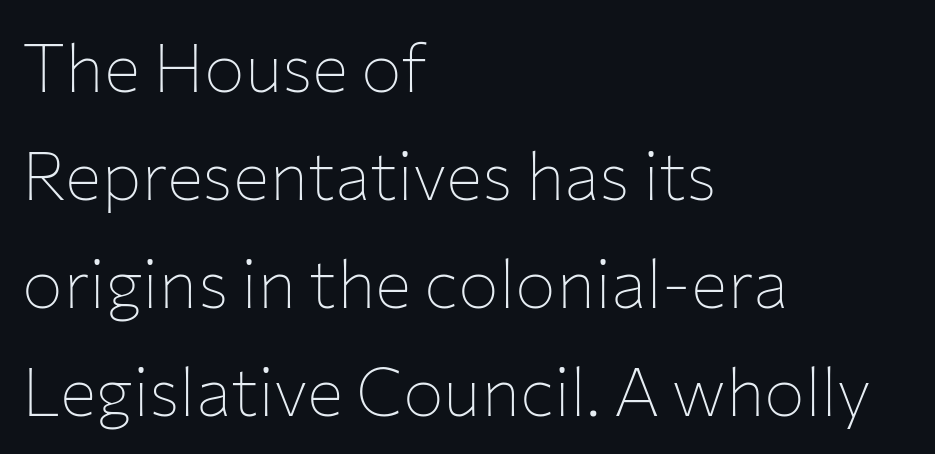
Horizontal bands of white between lines are of average thickness. Is this a fixed-width face? No — the glyphs have proportional, varying widths. Stems here are at most as thick as an everyday book face. Vertical strokes here are truly vertical. Only glyphs here, with clear space below each row. Compared with a centered layout, this one pins lines to the left instead.
